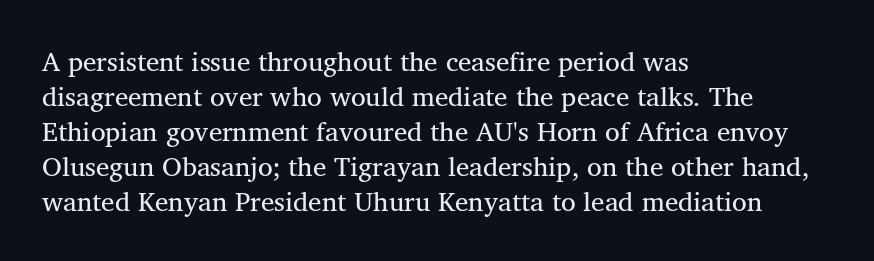
Q: Is the text bold? A: No.
Q: Is the text italic (slanted)? A: No, it is upright.
Q: Is the text underlined? A: No.
Q: How is the paragraph aligned? A: Left-aligned.
Q: Is the spacing between letters normal or unusually wide? A: Normal.
Q: Is the spacing between lines tight, normal or loose? A: Normal.
